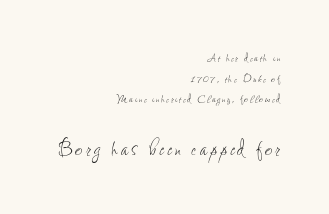
The image shows 26 px text type; set right-aligned, normal line spacing (1.47x), not underlined; the second (bottom) block is 1.86x larger.
